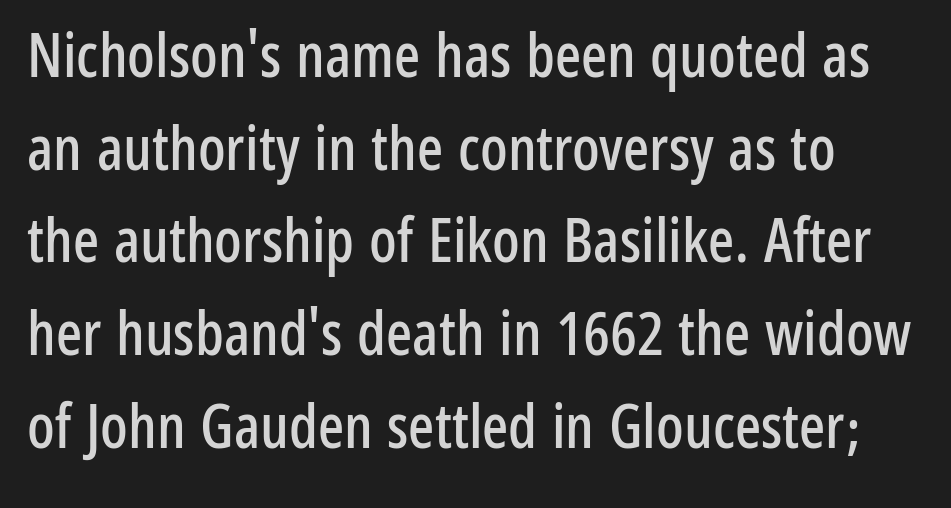
Q: Is the text italic (slanted)? A: No, it is upright.
Q: Is the typeface a serif or a sans-serif typeface? A: Sans-serif.
Q: Is the text underlined? A: No.
Q: Is the spacing between letters normal or unusually wide? A: Normal.
Q: Is the spacing between lines tight, normal or loose? A: Normal.
Q: Width (condensed, normal, or wide)? A: Condensed.
Q: Stroke contrast? A: Low.
Q: x-height? A: Medium.
Q: Monospaced? A: No.
